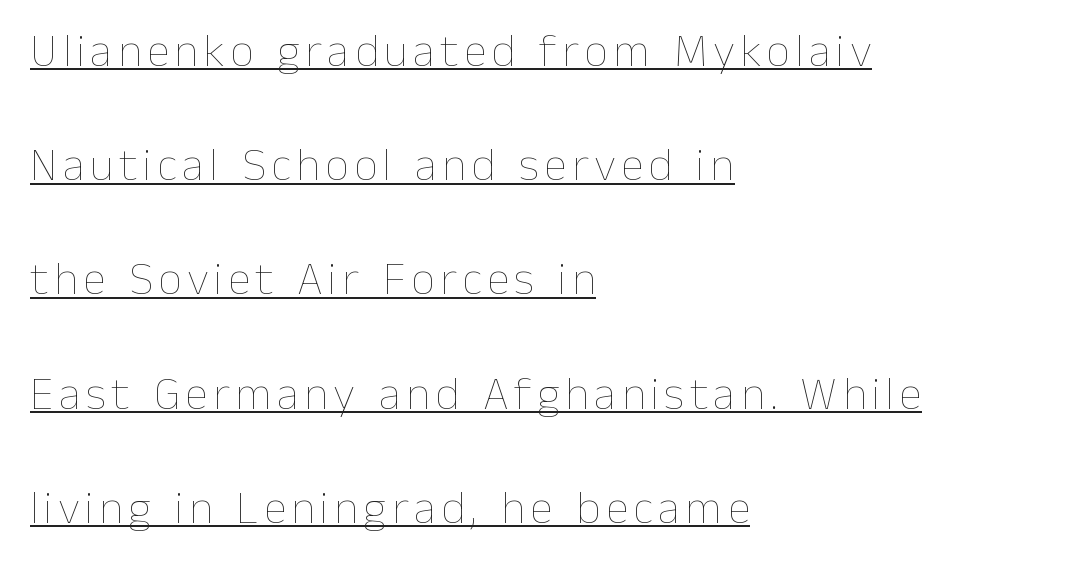
The image shows 47 px thin type, upright; set left-aligned, loose line spacing (2.43x), underlined; low stroke contrast and a medium x-height.
